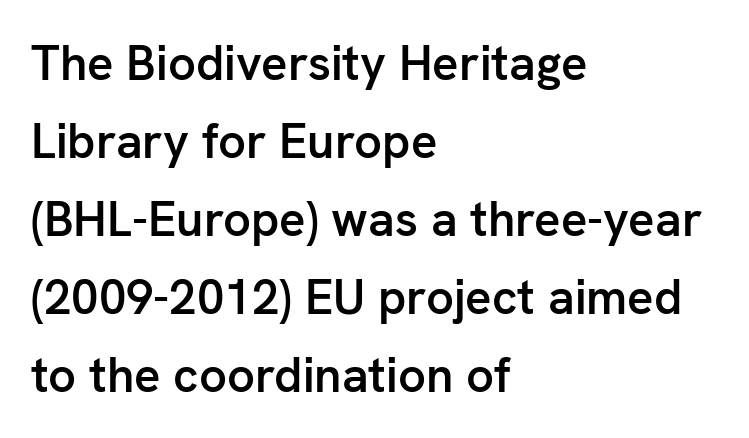
Q: Is the text bold? A: Semi-bold.
Q: Is the text italic (slanted)? A: No, it is upright.
Q: Is the typeface a serif or a sans-serif typeface? A: Sans-serif.
Q: Is the text underlined? A: No.
Q: How is the paragraph aligned? A: Left-aligned.
Q: Is the spacing between letters normal or unusually wide? A: Normal.
Q: Is the spacing between lines tight, normal or loose? A: Normal.
Q: Width (condensed, normal, or wide)? A: Normal.
Q: Stroke contrast? A: Low.
Q: x-height? A: Medium.
Q: Monospaced? A: No.
